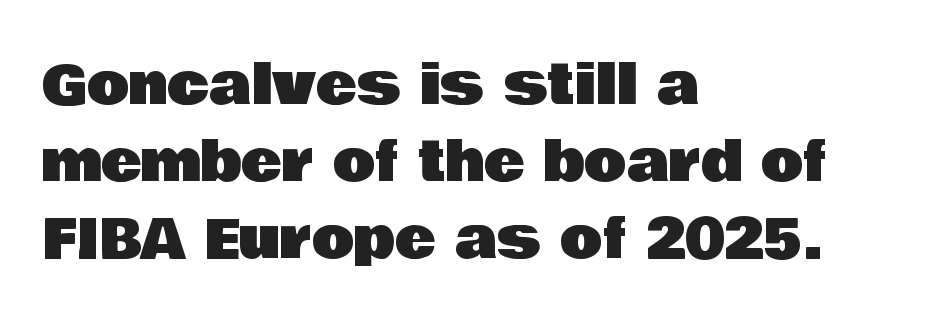
{"serif": "no", "italic": "no", "width": "normal", "stroke_contrast": "low", "x_height": "large", "monospaced": "no", "underline": "no", "align": "left", "line_spacing": "normal", "line_spacing_ratio": 1.4, "letter_spacing": "normal", "letter_spacing_em": 0.0, "glyph_px": 55}
